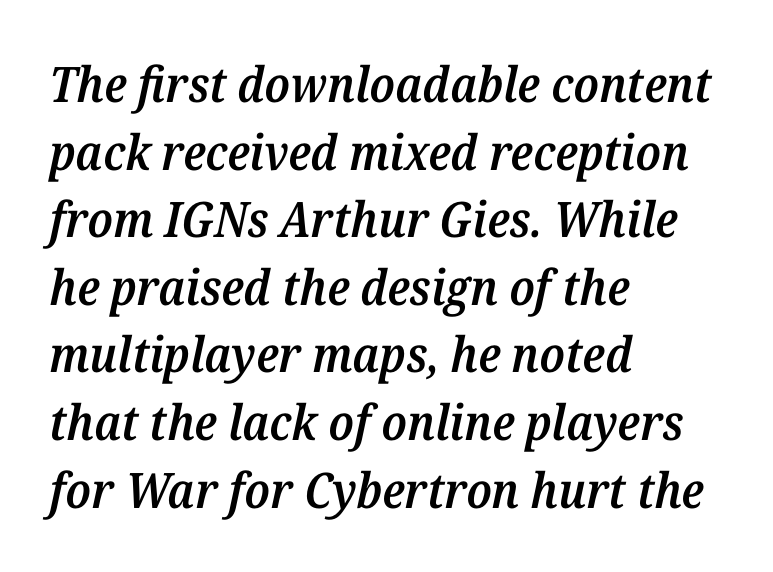
The image shows 49 px semibold serif type, italic (leaning right); set left-aligned, normal line spacing (1.38x), normal letter spacing, not underlined; medium stroke contrast and a medium x-height.
